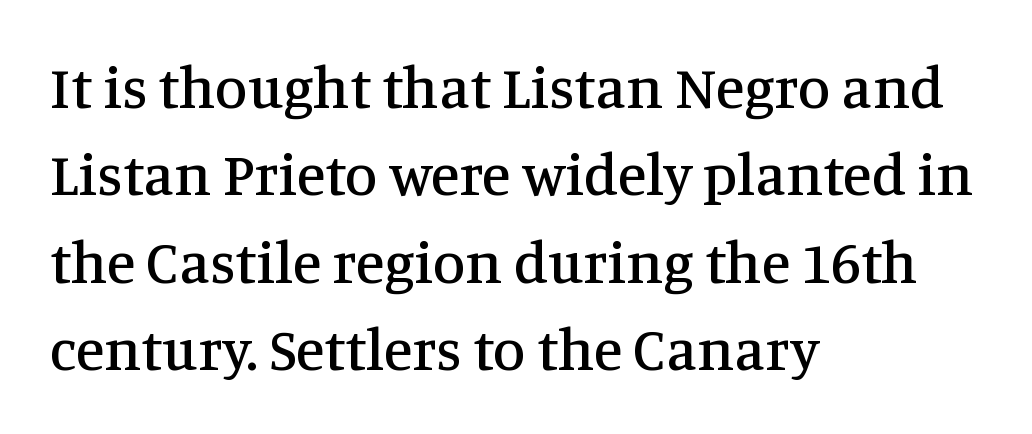
Q: Is the text italic (slanted)? A: No, it is upright.
Q: Is the typeface a serif or a sans-serif typeface? A: Serif.
Q: Is the text underlined? A: No.
Q: How is the paragraph aligned? A: Left-aligned.
Q: Is the spacing between letters normal or unusually wide? A: Normal.
Q: Is the spacing between lines tight, normal or loose? A: Normal.
Q: Width (condensed, normal, or wide)? A: Normal.
Q: Stroke contrast? A: Medium.
Q: x-height? A: Large.
Q: Monospaced? A: No.
